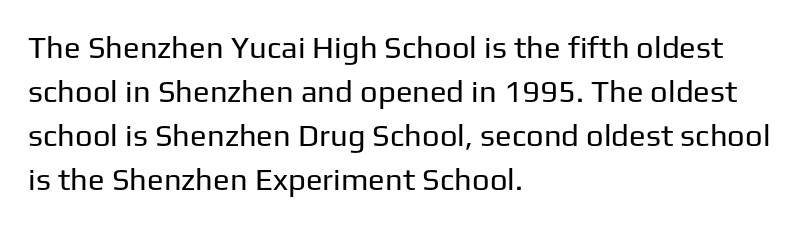
{"serif": "no", "italic": "no", "bold": "no", "weight": "regular", "width": "normal", "stroke_contrast": "low", "x_height": "medium", "monospaced": "no", "underline": "no", "align": "left", "line_spacing": "normal", "line_spacing_ratio": 1.42, "letter_spacing": "normal", "letter_spacing_em": 0.0, "glyph_px": 31}
